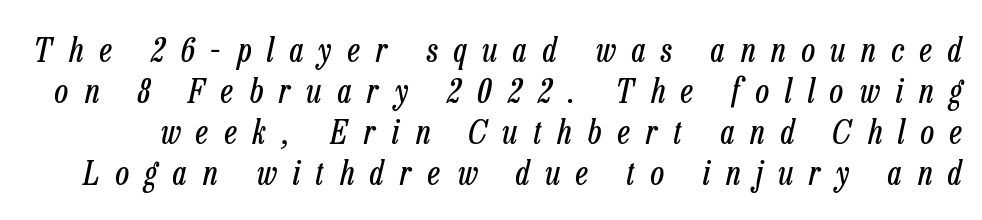
{"italic": "yes", "lean": "right", "slant_degrees": 13, "bold": "no", "weight": "regular", "width": "condensed", "stroke_contrast": "low", "x_height": "medium", "monospaced": "no", "underline": "no", "line_spacing_ratio": 1.24, "letter_spacing": "wide", "letter_spacing_em": 0.49, "glyph_px": 33}
